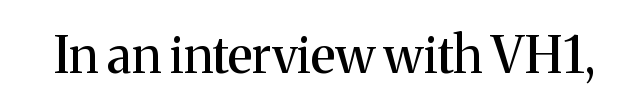
The image shows 51 px serif type, upright; set normal letter spacing, not underlined; medium stroke contrast and a medium x-height.
